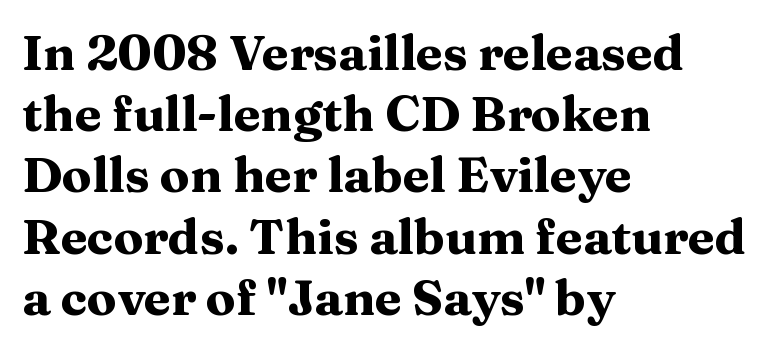
Q: Is the text bold? A: Yes.
Q: Is the text italic (slanted)? A: No, it is upright.
Q: Is the typeface a serif or a sans-serif typeface? A: Serif.
Q: Is the text underlined? A: No.
Q: How is the paragraph aligned? A: Left-aligned.
Q: Is the spacing between letters normal or unusually wide? A: Normal.
Q: Is the spacing between lines tight, normal or loose? A: Normal.
Q: Width (condensed, normal, or wide)? A: Wide.
Q: Stroke contrast? A: Medium.
Q: x-height? A: Medium.
Q: Monospaced? A: No.
